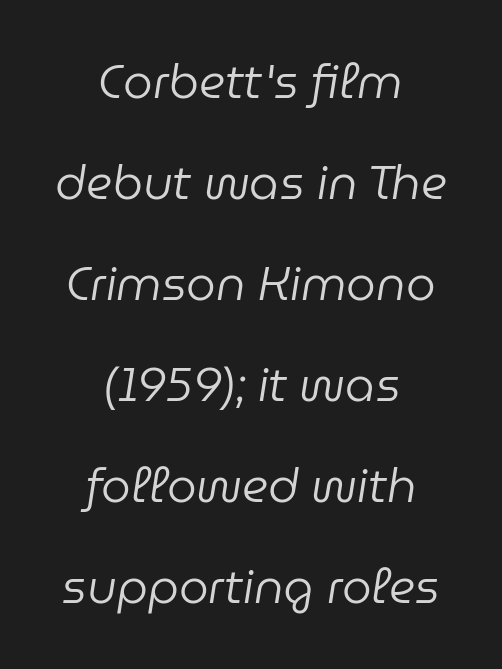
Rule under the text: the space is simply empty. The typesetting does not lean heavy: it is not bold. The rendering uses a large line-height, opening up the rows. Characters follow at the spacing the type designer built in. This is oblique type, the kind used for emphasis or titles.
